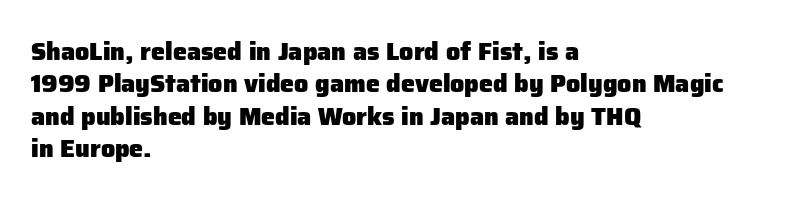
The image shows 25 px bold type, upright; set left-aligned, normal line spacing (1.3x), normal letter spacing, not underlined.
